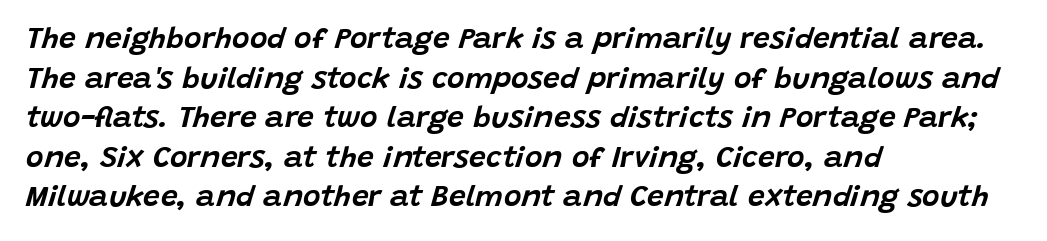
The image shows 30 px text type, italic (leaning right); set left-aligned, normal line spacing (1.32x), normal letter spacing, not underlined; low stroke contrast and a large x-height.
